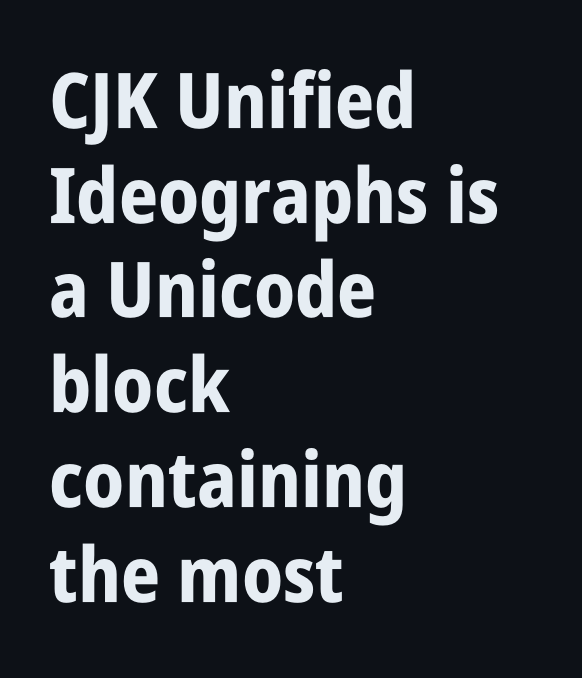
Spacing verdict: proportional, widths tailored to each character. These lines carry a lot of weight — the face is fully bold. Nobody drew a line under any word here. Horizontally, the lines are justified to the leading edge only. The typeface chosen for these lines omits serifs.
